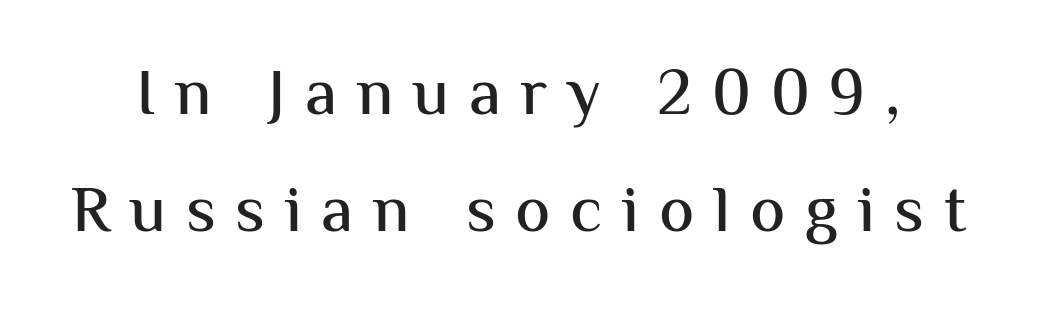
The face used here is proportionally spaced, like ordinary book or web type. Substantial extra tracking has been applied to these lines. No word sits above an underline. Designer's note — italics off, roman on. Grotesque or geometric, the face here clearly has no serifs.
